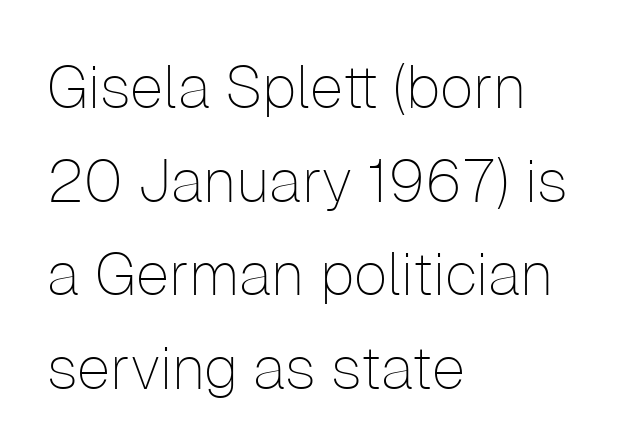
{"serif": "no", "italic": "no", "bold": "no", "weight": "thin", "width": "normal", "stroke_contrast": "low", "x_height": "medium", "monospaced": "no", "underline": "no", "align": "left", "line_spacing": "normal", "line_spacing_ratio": 1.56, "letter_spacing": "normal", "letter_spacing_em": 0.0, "glyph_px": 60}
